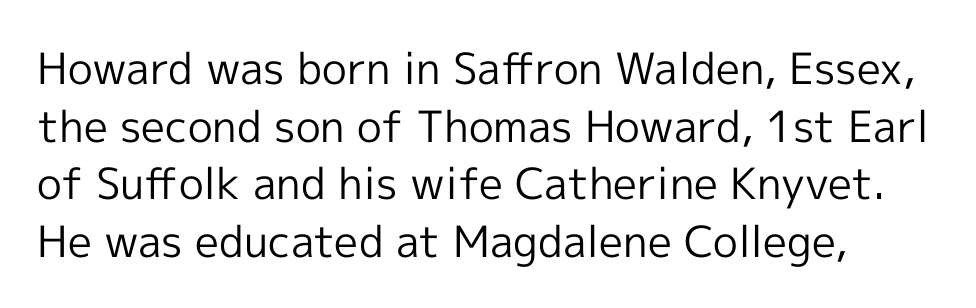
Q: Is the text bold? A: No.
Q: Is the text italic (slanted)? A: No, it is upright.
Q: Is the typeface a serif or a sans-serif typeface? A: Sans-serif.
Q: Is the text underlined? A: No.
Q: How is the paragraph aligned? A: Left-aligned.
Q: Is the spacing between letters normal or unusually wide? A: Normal.
Q: Is the spacing between lines tight, normal or loose? A: Normal.
Q: Width (condensed, normal, or wide)? A: Normal.
Q: x-height? A: Medium.
Q: Monospaced? A: No.
